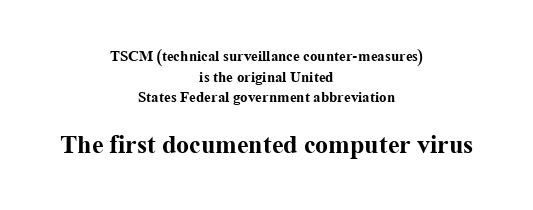
Typographic density is high because the face is bold. If you drew a line through each stem, it would be perfectly vertical. Casual observation: everything's sitting right in the middle. The letters in the lower block stand taller than those in the block above. Honestly, there is no underline to notice here at all. Compared with typical body copy, the letter spacing here is the same.
